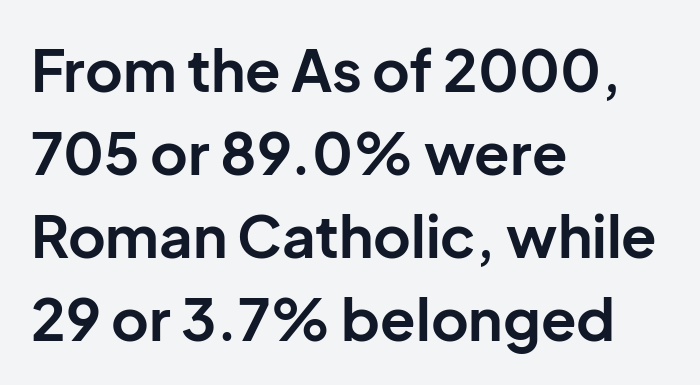
The image shows 58 px bold sans-serif type, upright; set left-aligned, normal line spacing (1.43x), normal letter spacing, not underlined; low stroke contrast and a medium x-height.
